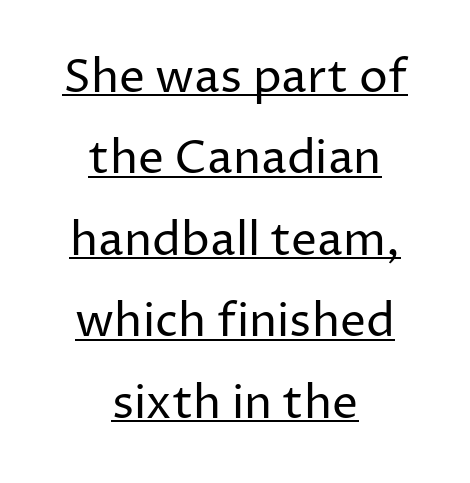
The image shows 46 px regular-weight sans-serif type, upright; set centered, line spacing 1.77x, normal letter spacing, underlined; low stroke contrast and a medium x-height.
